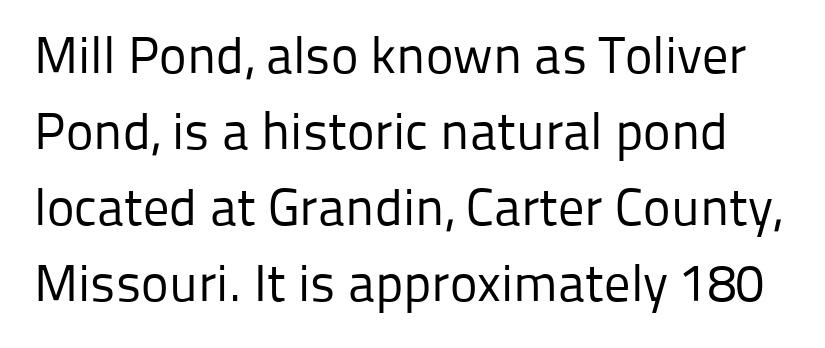
{"serif": "no", "italic": "no", "bold": "no", "weight": "regular", "width": "normal", "stroke_contrast": "low", "x_height": "medium", "monospaced": "no", "underline": "no", "line_spacing": "normal", "line_spacing_ratio": 1.46, "letter_spacing": "normal", "letter_spacing_em": 0.0, "glyph_px": 52}
